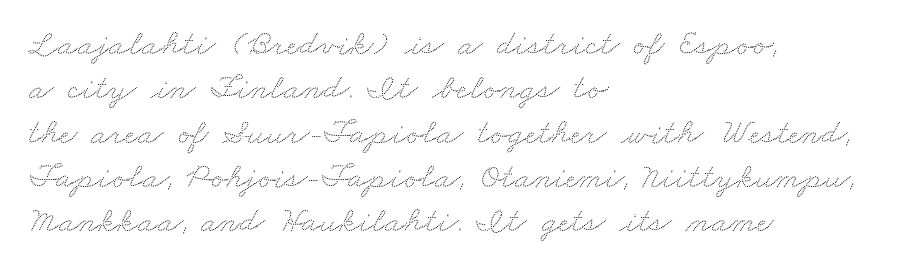
Proportional: the letters do not fall into vertical columns. Plain, unruled lines of type. A student would call this left alignment; a typographer would say flush left, rag right. Short note: letters normally spaced.
